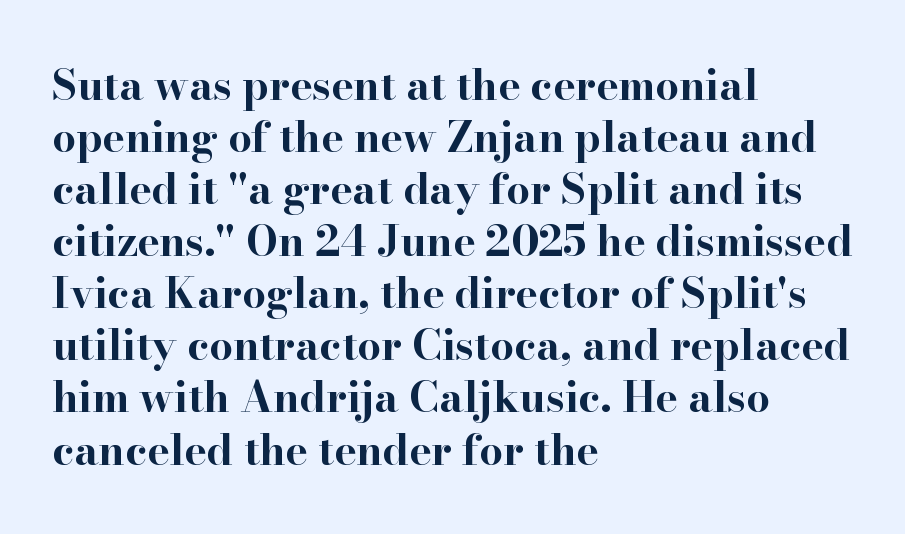
The image shows 42 px bold, wide serif type, upright; set left-aligned, line spacing 1.24x, normal letter spacing, not underlined; high stroke contrast and a small x-height.
